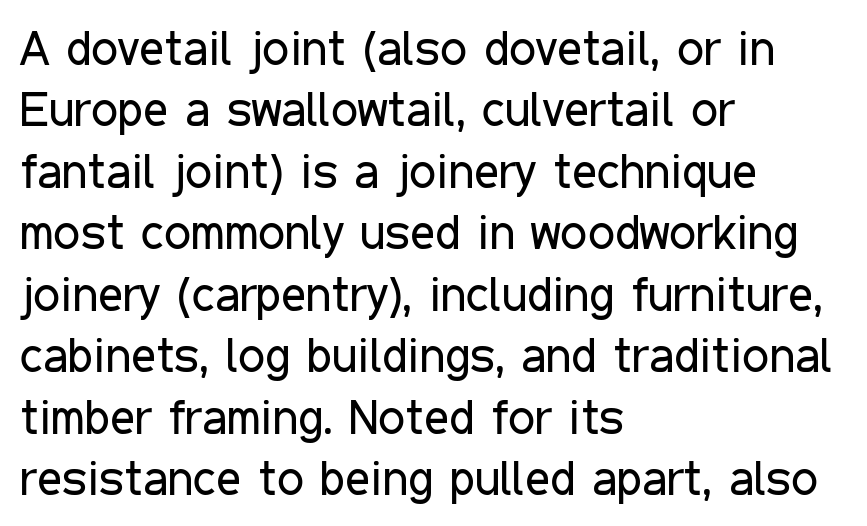
{"serif": "no", "italic": "no", "bold": "no", "weight": "regular", "width": "condensed", "stroke_contrast": "low", "x_height": "medium", "monospaced": "no", "underline": "no", "align": "left", "line_spacing": "normal", "line_spacing_ratio": 1.28, "letter_spacing": "normal", "letter_spacing_em": 0.0, "glyph_px": 48}
